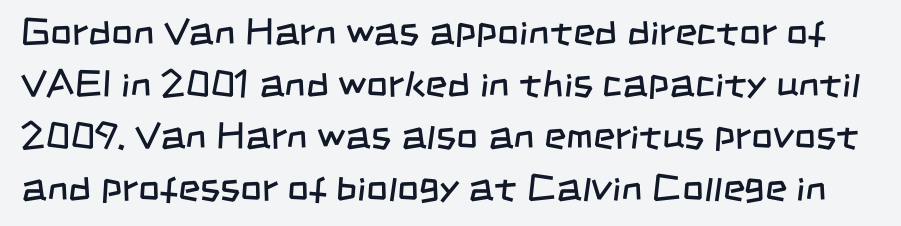
The image shows 38 px regular-weight, condensed sans-serif type; set normal line spacing (1.37x), normal letter spacing, not underlined; low stroke contrast and a large x-height.
